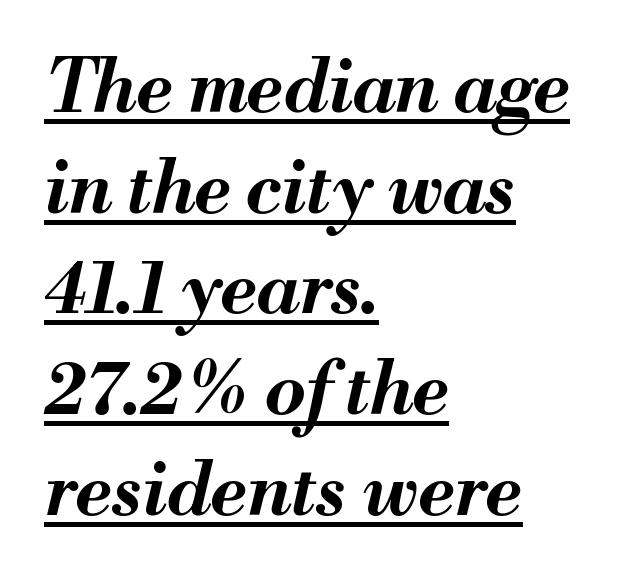
The image shows 73 px bold type, italic (leaning right); set left-aligned, normal line spacing (1.38x), normal letter spacing, underlined; medium stroke contrast and a small x-height.
